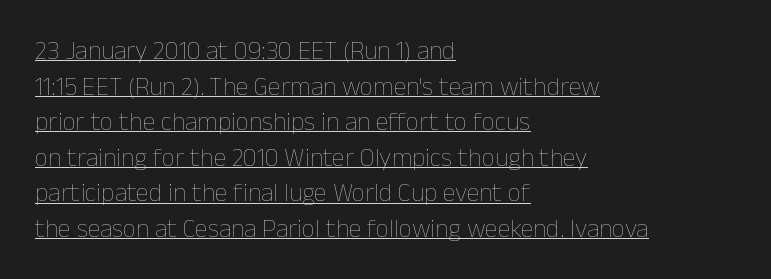
{"italic": "no", "bold": "no", "underline": "yes", "align": "left", "line_spacing": "normal", "line_spacing_ratio": 1.37, "letter_spacing": "normal", "letter_spacing_em": 0.0, "glyph_px": 26}
